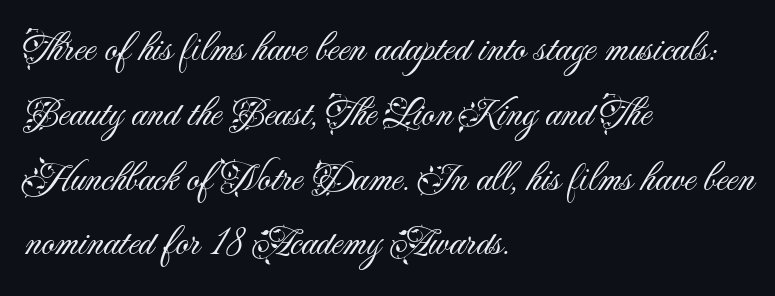
{"serif": "no", "bold": "no", "weight": "light", "width": "normal", "stroke_contrast": "medium", "x_height": "small", "monospaced": "no", "underline": "no", "align": "left", "line_spacing": "normal", "line_spacing_ratio": 1.58, "letter_spacing": "normal", "letter_spacing_em": 0.0, "glyph_px": 41}
